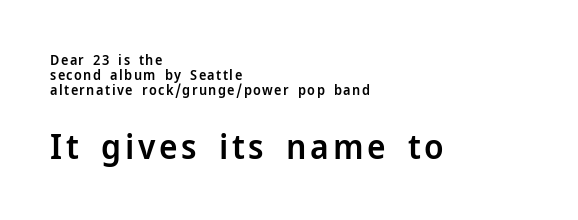
Q: Is the text bold? A: Semi-bold.
Q: Is the text italic (slanted)? A: No, it is upright.
Q: Is the typeface a serif or a sans-serif typeface? A: Sans-serif.
Q: Is the text underlined? A: No.
Q: How is the paragraph aligned? A: Left-aligned.
Q: Is the spacing between lines tight, normal or loose? A: Tight.
Q: Which block of text is set in a larger size, the first (top) or the second (bottom)? A: The second (bottom) one.
Q: Width (condensed, normal, or wide)? A: Normal.
Q: Stroke contrast? A: Low.
Q: x-height? A: Medium.
Q: Monospaced? A: No.
